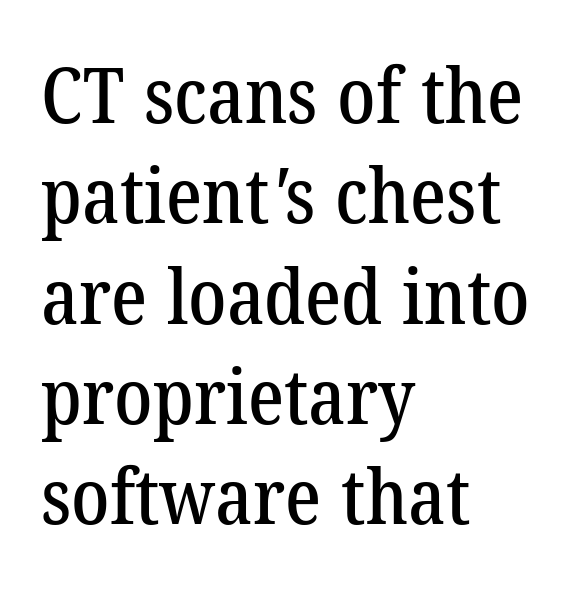
The rendering anchors every line to the left-hand side. The designer left line spacing at the default. Each letter keeps its own natural width here, so spacing adapts to shape. Anything drawn beneath the words? Only blank space. What stands out about the letter spacing? Nothing — it is the standard amount.
